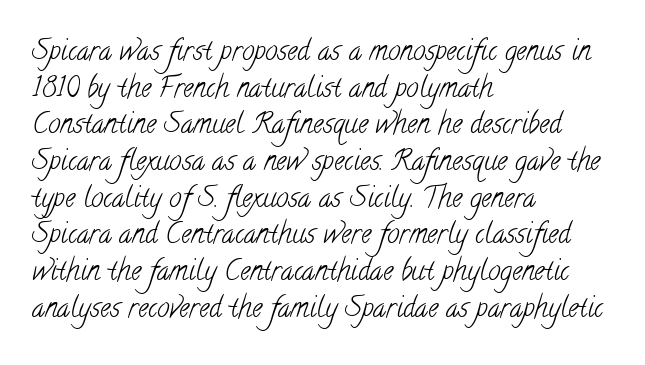
Q: Is the text bold? A: No.
Q: Is the typeface a serif or a sans-serif typeface? A: Serif.
Q: Is the text underlined? A: No.
Q: How is the paragraph aligned? A: Left-aligned.
Q: Is the spacing between letters normal or unusually wide? A: Normal.
Q: Is the spacing between lines tight, normal or loose? A: Normal.
Q: Width (condensed, normal, or wide)? A: Condensed.
Q: Stroke contrast? A: Low.
Q: x-height? A: Small.
Q: Monospaced? A: No.
